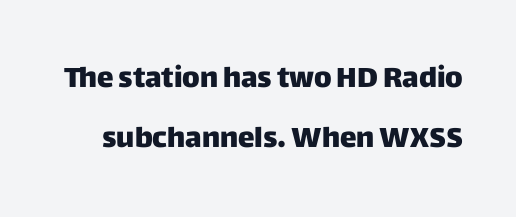
{"serif": "no", "italic": "no", "bold": "yes", "weight": "heavy", "width": "normal", "stroke_contrast": "low", "x_height": "large", "monospaced": "no", "underline": "no", "line_spacing": "loose", "line_spacing_ratio": 2.16, "letter_spacing": "normal", "letter_spacing_em": 0.0, "glyph_px": 28}
